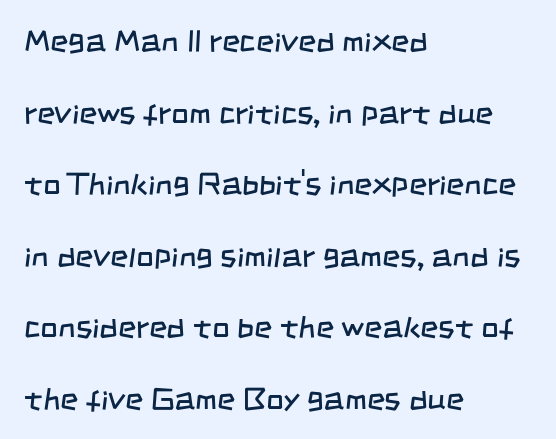
The image shows 31 px regular-weight, condensed sans-serif type; set left-aligned, loose line spacing (2.31x), normal letter spacing, not underlined; low stroke contrast and a large x-height.
